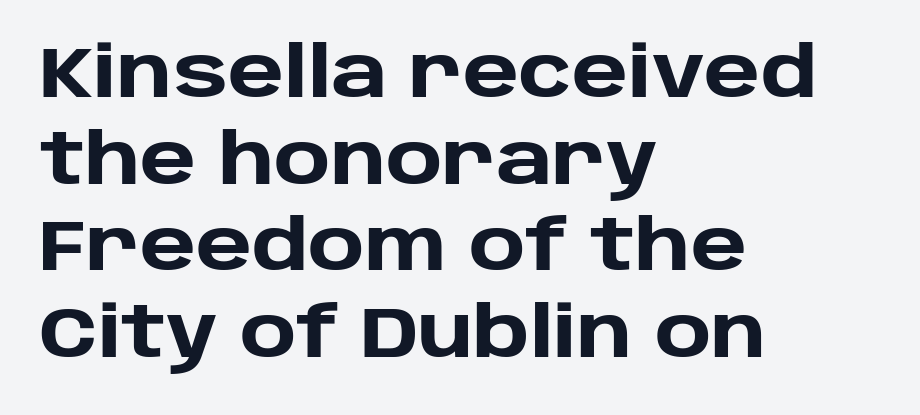
{"serif": "no", "italic": "no", "bold": "yes", "weight": "heavy", "width": "normal", "stroke_contrast": "low", "x_height": "large", "monospaced": "no", "underline": "no", "align": "left", "line_spacing_ratio": 1.22, "letter_spacing": "normal", "letter_spacing_em": 0.0, "glyph_px": 71}
